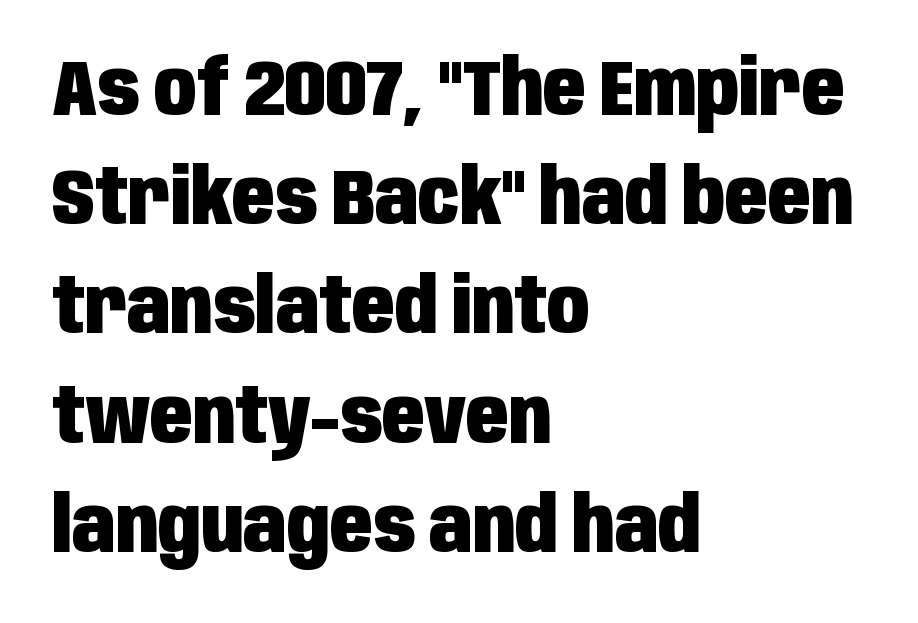
{"serif": "no", "italic": "no", "bold": "yes", "weight": "heavy", "width": "condensed", "stroke_contrast": "low", "x_height": "large", "monospaced": "no", "underline": "no", "align": "left", "line_spacing": "normal", "line_spacing_ratio": 1.4, "letter_spacing": "normal", "letter_spacing_em": 0.0, "glyph_px": 78}
